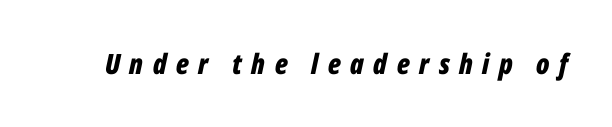
The image shows 28 px bold, condensed type, italic (leaning right); set unusually wide letter spacing (+0.34 em), not underlined; low stroke contrast and a medium x-height.
